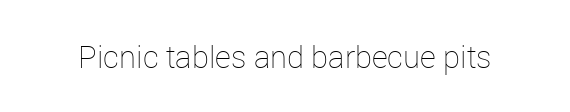
{"italic": "no", "bold": "no", "weight": "thin", "width": "normal", "stroke_contrast": "low", "x_height": "medium", "monospaced": "no", "underline": "no", "letter_spacing": "normal", "letter_spacing_em": 0.0, "glyph_px": 31}
